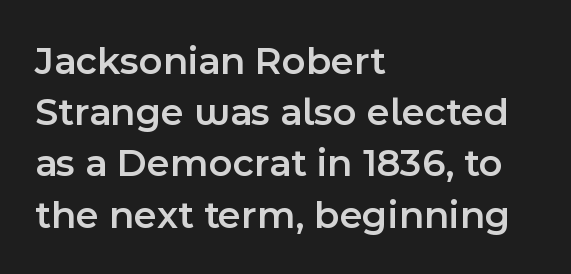
The image shows 40 px semibold sans-serif type, upright; set left-aligned, normal line spacing (1.28x), normal letter spacing, not underlined; a medium x-height.
